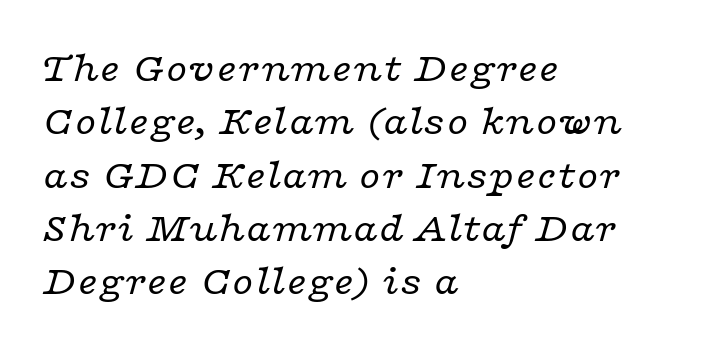
Q: Is the text bold? A: No.
Q: Is the text italic (slanted)? A: Yes, it leans right by about 16 degrees.
Q: Is the typeface a serif or a sans-serif typeface? A: Serif.
Q: Is the text underlined? A: No.
Q: How is the paragraph aligned? A: Left-aligned.
Q: Is the spacing between letters normal or unusually wide? A: Normal.
Q: Width (condensed, normal, or wide)? A: Wide.
Q: Stroke contrast? A: Low.
Q: x-height? A: Medium.
Q: Monospaced? A: No.
